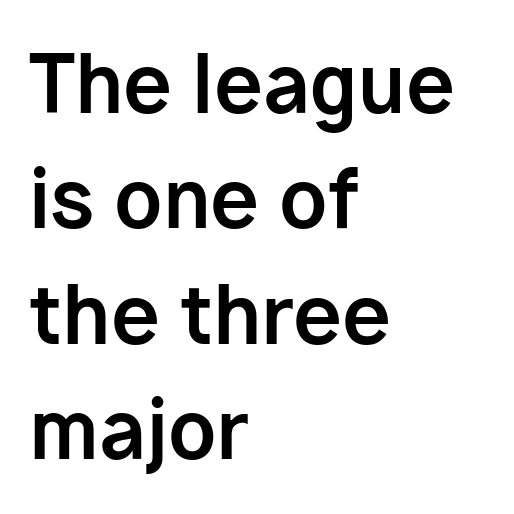
The image shows 79 px bold sans-serif type, upright; set left-aligned, normal line spacing (1.46x), normal letter spacing, not underlined; low stroke contrast and a medium x-height.
